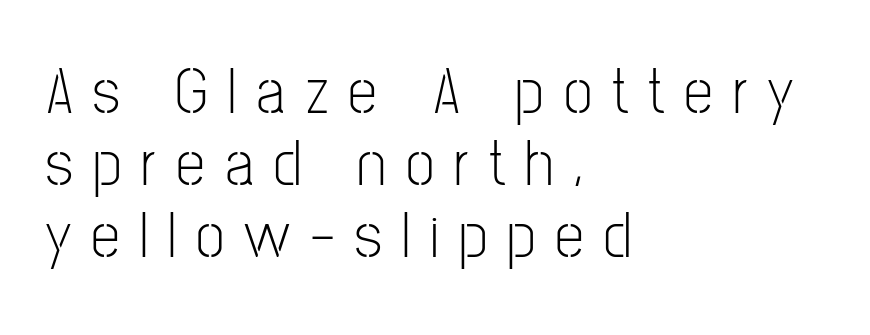
Heaviness? Minimal to ordinary, like unemphasized prose. Every row of glyphs begins at an identical x-position on the left. Italic: no, the glyphs are upright roman. The characters display no serif detailing; their extremities are plain. Rows of type sit shoulder to shoulder in the vertical direction.
